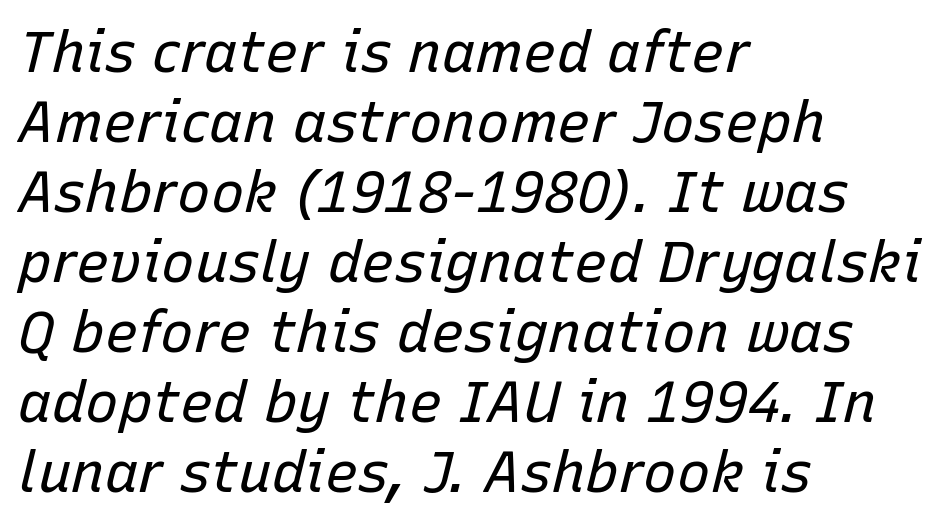
{"italic": "yes", "lean": "right", "slant_degrees": 15, "bold": "no", "weight": "regular", "width": "normal", "stroke_contrast": "low", "x_height": "medium", "monospaced": "no", "underline": "no", "align": "left", "line_spacing": "normal", "line_spacing_ratio": 1.25, "letter_spacing": "normal", "letter_spacing_em": 0.0, "glyph_px": 56}
